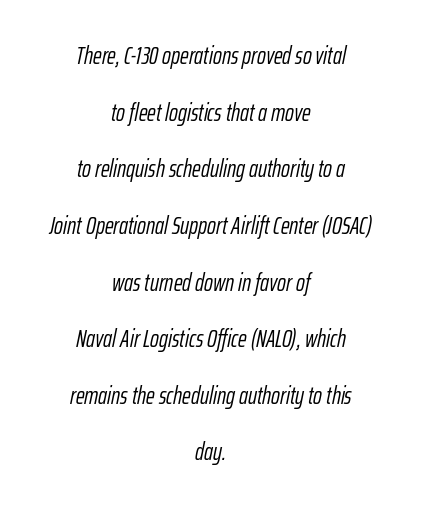
The image shows 24 px text type, italic (leaning right); set centered, loose line spacing (2.36x), normal letter spacing, not underlined.
